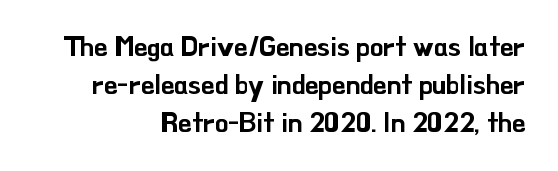
{"italic": "no", "underline": "no", "align": "right", "line_spacing": "normal", "line_spacing_ratio": 1.41, "letter_spacing": "normal", "letter_spacing_em": 0.0, "glyph_px": 27}
